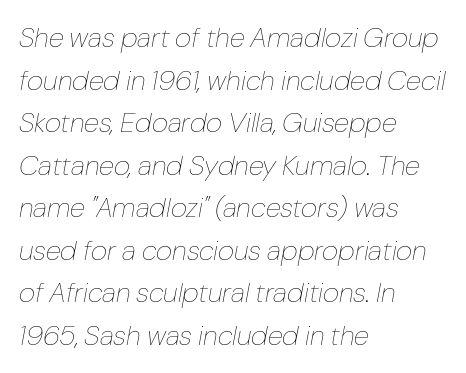
Ink coverage per letter is moderate at most. Do the characters align in a grid? No, the font is proportional. Notice how descenders clear the ascenders below comfortably — that's standard leading. The paragraph has a hard left edge and a soft right edge. Emphasis-style slanted type is in use.
